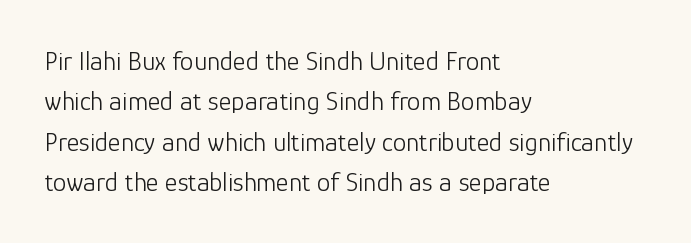
Q: Is the text bold? A: No.
Q: Is the text italic (slanted)? A: No, it is upright.
Q: Is the text underlined? A: No.
Q: How is the paragraph aligned? A: Left-aligned.
Q: Is the spacing between letters normal or unusually wide? A: Normal.
Q: Is the spacing between lines tight, normal or loose? A: Normal.
